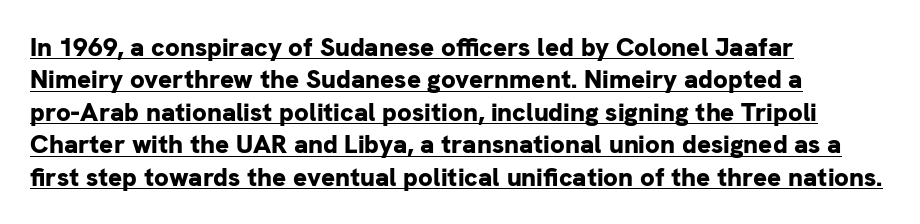
{"italic": "no", "bold": "yes", "underline": "yes", "align": "left", "line_spacing": "normal", "line_spacing_ratio": 1.25, "letter_spacing": "normal", "letter_spacing_em": 0.0, "glyph_px": 26}
